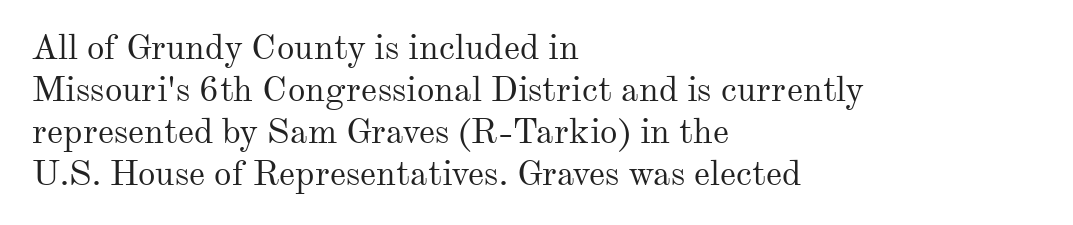
Serif or sans? Serif — the stroke terminals have little feet. Nothing unusual about the tracking: characters are spaced as the font intends. Posture: straight, roman, zero tilt. The letters advance in unequal steps, a hallmark of proportional type.
